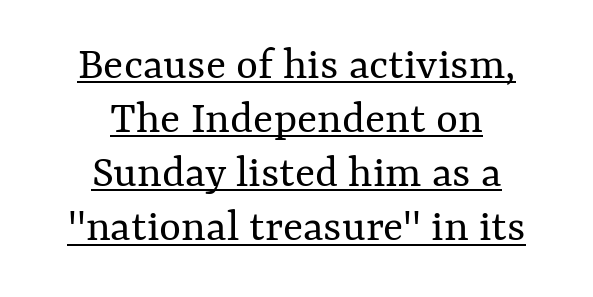
The image shows 47 px regular-weight type, upright; set centered, tight line spacing (1.15x), normal letter spacing, underlined; medium stroke contrast and a medium x-height.
